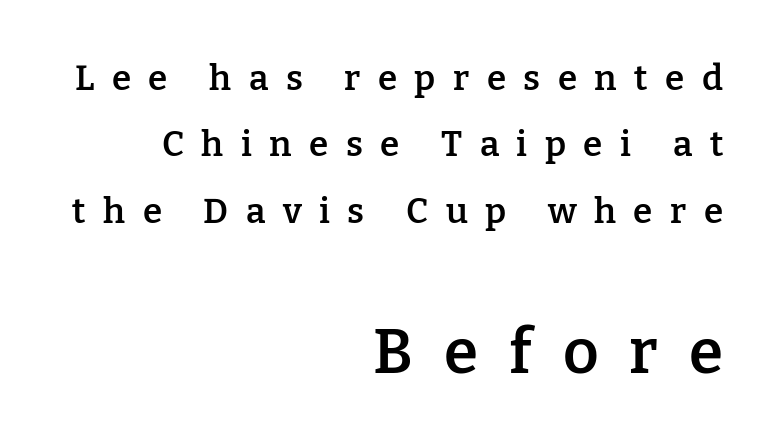
Check the space under the baseline: it is left empty. Notice how the passage keeps a crisp vertical edge on the right only. Ordinary non-slanted type is in use. Do the characters align in a grid? No, the font is proportional. These lines carry some extra weight — a demibold, not a full bold.
